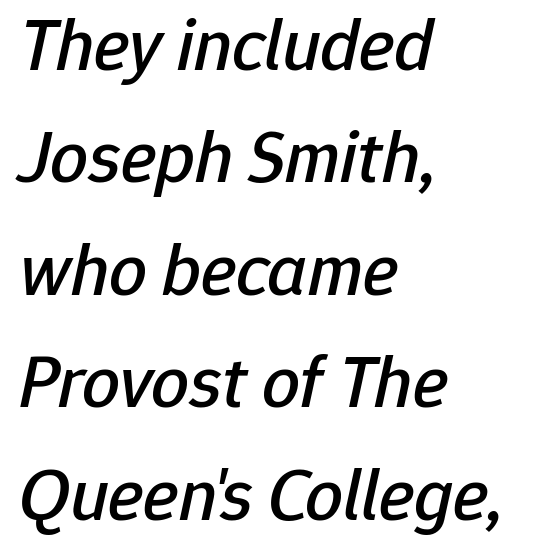
Q: Is the text italic (slanted)? A: Yes, it leans right by about 12 degrees.
Q: Is the text underlined? A: No.
Q: How is the paragraph aligned? A: Left-aligned.
Q: Is the spacing between letters normal or unusually wide? A: Normal.
Q: Is the spacing between lines tight, normal or loose? A: Normal.
Q: Width (condensed, normal, or wide)? A: Normal.
Q: Stroke contrast? A: Low.
Q: x-height? A: Medium.
Q: Monospaced? A: No.
